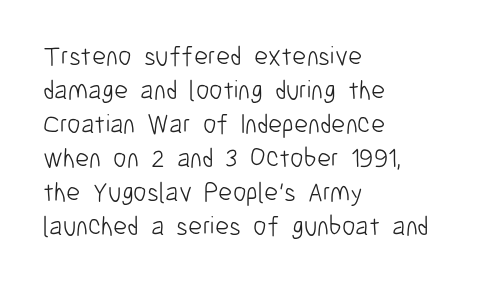
Q: Is the text bold? A: No.
Q: Is the text italic (slanted)? A: No, it is upright.
Q: Is the text underlined? A: No.
Q: How is the paragraph aligned? A: Left-aligned.
Q: Is the spacing between letters normal or unusually wide? A: Normal.
Q: Is the spacing between lines tight, normal or loose? A: Normal.
